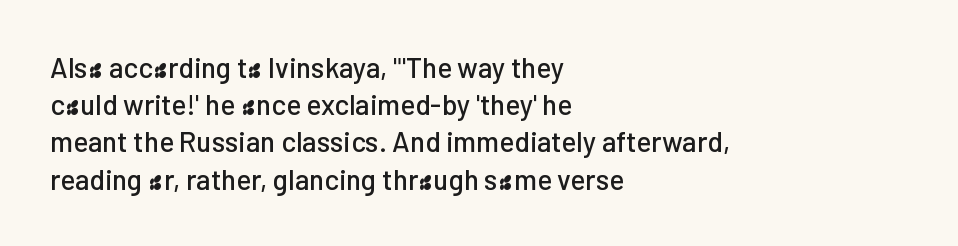
Letterform terminals end flat and unadorned throughout the passage. Upright lettering throughout. A typesetter would call this proportional, since set widths differ per character. Letter spacing: default. The block of text has a typical density, with ordinary space between rows.
